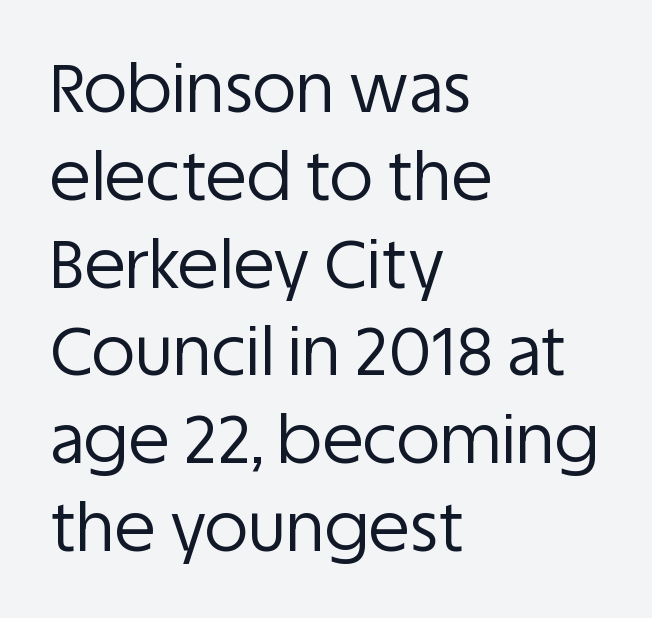
{"serif": "no", "italic": "no", "bold": "no", "weight": "regular", "width": "normal", "stroke_contrast": "low", "x_height": "large", "monospaced": "no", "underline": "no", "align": "left", "line_spacing": "normal", "line_spacing_ratio": 1.31, "letter_spacing": "normal", "letter_spacing_em": 0.0, "glyph_px": 67}
